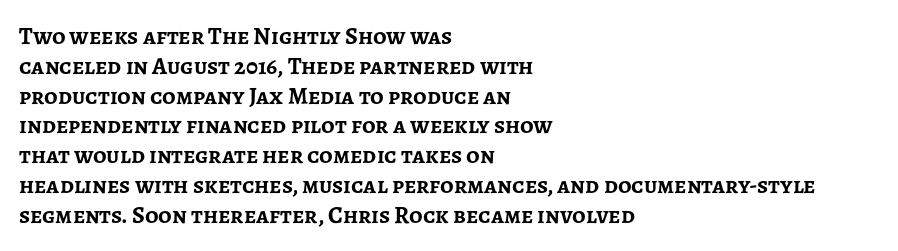
Q: Is the text bold? A: Yes.
Q: Is the text italic (slanted)? A: No, it is upright.
Q: Is the text underlined? A: No.
Q: How is the paragraph aligned? A: Left-aligned.
Q: Is the spacing between letters normal or unusually wide? A: Normal.
